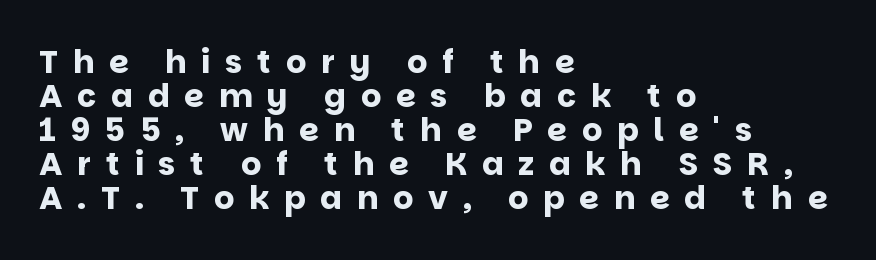
The image shows 32 px bold sans-serif type, upright; set left-aligned, tight line spacing (1.06x), unusually wide letter spacing (+0.46 em), not underlined; low stroke contrast and a large x-height.
